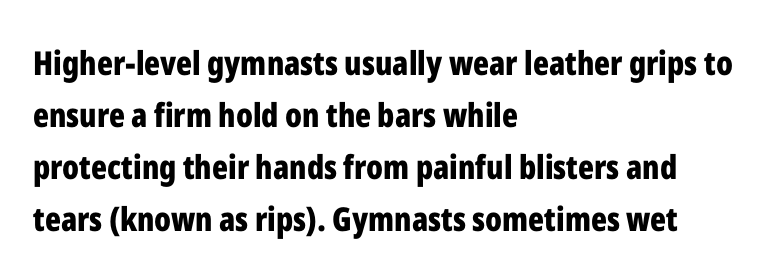
Bare-footed words on every line. Letterform terminals end flat and unadorned throughout the passage. The vertical gap from one line to the next is medium. The paragraph has a hard left edge and a soft right edge.
